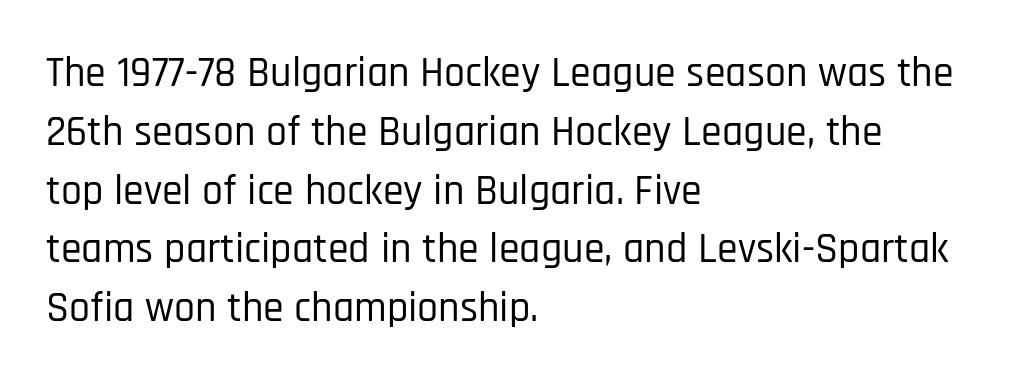
{"serif": "no", "italic": "no", "width": "condensed", "stroke_contrast": "low", "x_height": "large", "monospaced": "no", "underline": "no", "align": "left", "line_spacing": "normal", "line_spacing_ratio": 1.4, "letter_spacing": "normal", "letter_spacing_em": 0.0, "glyph_px": 42}
